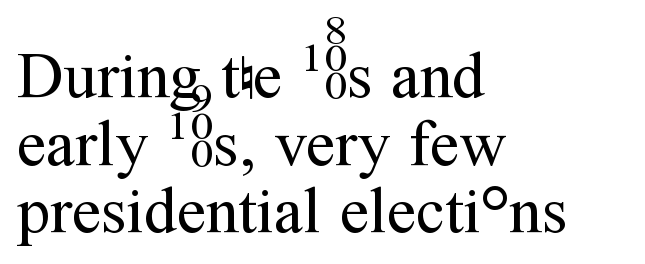
The image shows 65 px regular-weight serif type, upright; set left-aligned, tight line spacing (1.04x), normal letter spacing, not underlined; medium stroke contrast and a medium x-height.
